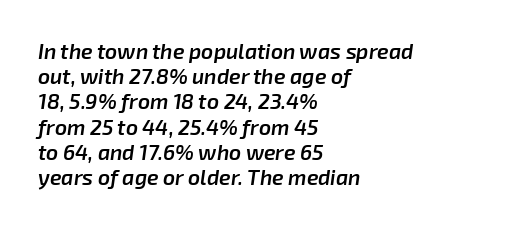
The image shows 21 px text type, italic (leaning right); set left-aligned, line spacing 1.2x, normal letter spacing, not underlined.
